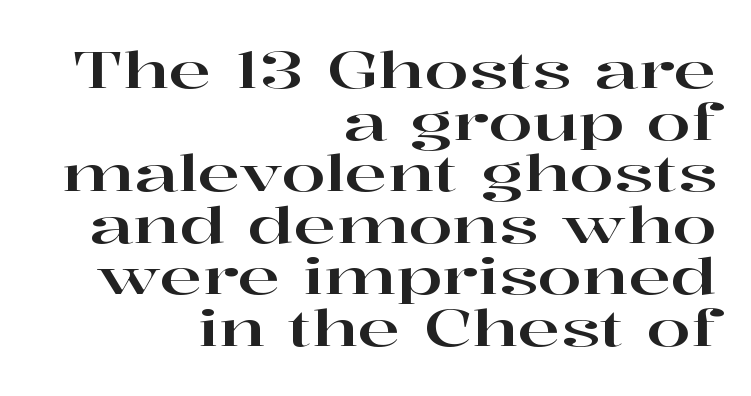
Q: Is the text italic (slanted)? A: No, it is upright.
Q: Is the typeface a serif or a sans-serif typeface? A: Serif.
Q: Is the text underlined? A: No.
Q: How is the paragraph aligned? A: Right-aligned.
Q: Is the spacing between letters normal or unusually wide? A: Normal.
Q: Is the spacing between lines tight, normal or loose? A: Tight.
Q: Width (condensed, normal, or wide)? A: Wide.
Q: Stroke contrast? A: High.
Q: x-height? A: Medium.
Q: Monospaced? A: No.
